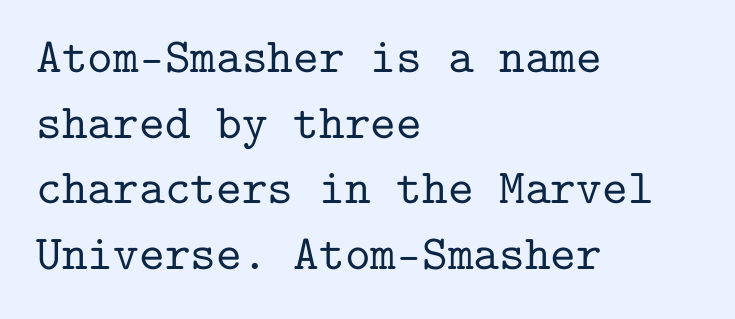
{"serif": "yes", "italic": "no", "width": "normal", "stroke_contrast": "low", "x_height": "medium", "monospaced": "yes", "underline": "no", "align": "left", "line_spacing": "normal", "line_spacing_ratio": 1.34, "letter_spacing": "normal", "letter_spacing_em": 0.0, "glyph_px": 49}
